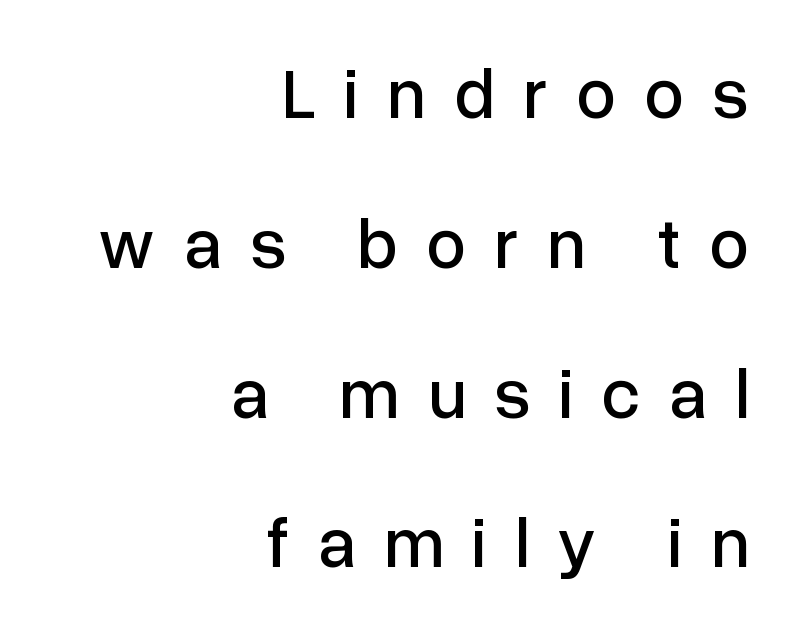
{"serif": "no", "italic": "no", "width": "normal", "stroke_contrast": "low", "x_height": "medium", "monospaced": "no", "underline": "no", "align": "right", "line_spacing": "loose", "line_spacing_ratio": 2.11, "letter_spacing": "wide", "letter_spacing_em": 0.4, "glyph_px": 71}
